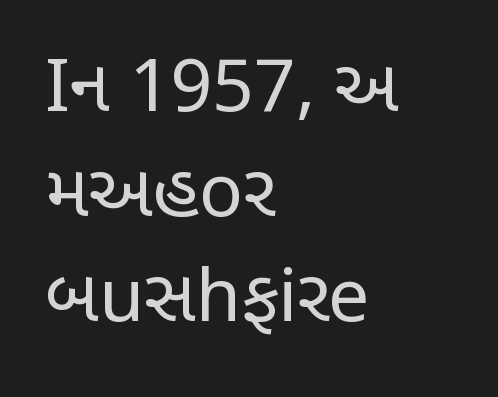
The image shows 73 px regular-weight, condensed sans-serif type, upright; set left-aligned, normal line spacing (1.44x), normal letter spacing, not underlined; low stroke contrast and a large x-height.
